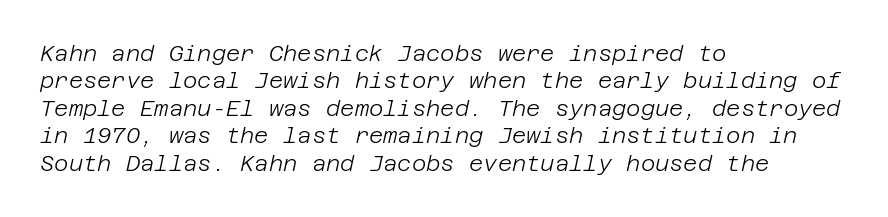
{"italic": "yes", "lean": "right", "slant_degrees": 12, "bold": "no", "underline": "no", "align": "left", "line_spacing": "normal", "line_spacing_ratio": 1.25, "letter_spacing": "normal", "letter_spacing_em": 0.0, "glyph_px": 22}
